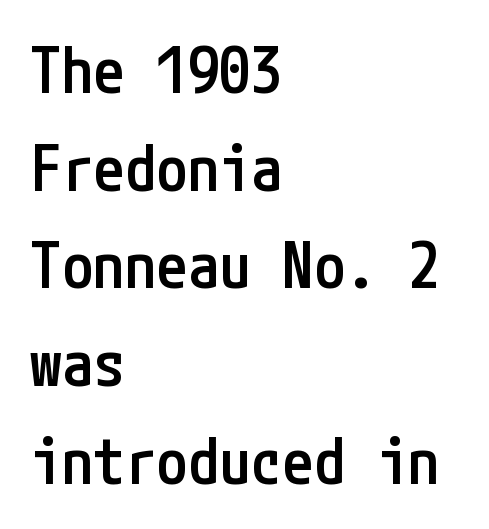
Q: Is the text bold? A: Semi-bold.
Q: Is the text italic (slanted)? A: No, it is upright.
Q: Is the typeface a serif or a sans-serif typeface? A: Sans-serif.
Q: Is the text underlined? A: No.
Q: How is the paragraph aligned? A: Left-aligned.
Q: Is the spacing between letters normal or unusually wide? A: Normal.
Q: Is the spacing between lines tight, normal or loose? A: Normal.
Q: Width (condensed, normal, or wide)? A: Condensed.
Q: Stroke contrast? A: Low.
Q: x-height? A: Medium.
